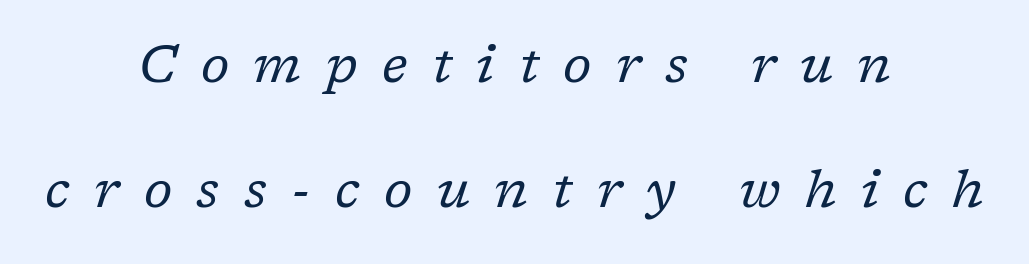
The image shows 52 px regular-weight serif type, italic (leaning right); set centered, loose line spacing (2.4x), unusually wide letter spacing (+0.47 em), not underlined; low stroke contrast and a medium x-height.
